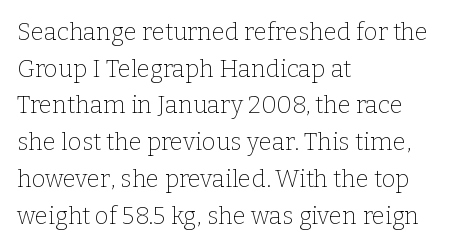
{"italic": "no", "bold": "no", "underline": "no", "align": "left", "line_spacing": "normal", "line_spacing_ratio": 1.53, "letter_spacing": "normal", "letter_spacing_em": 0.0, "glyph_px": 24}
